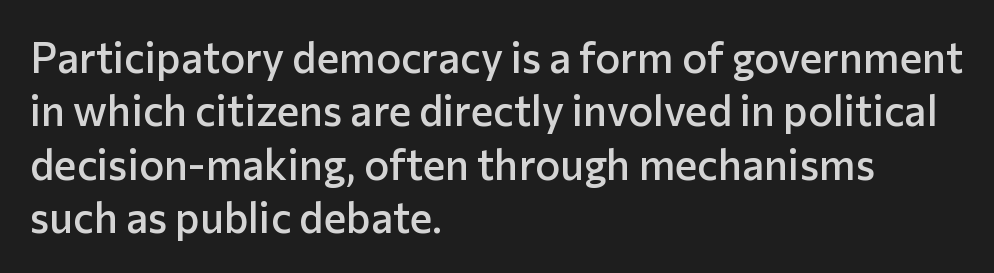
The image shows 42 px semibold sans-serif type, upright; set left-aligned, normal line spacing (1.27x), normal letter spacing, not underlined; low stroke contrast and a medium x-height.
